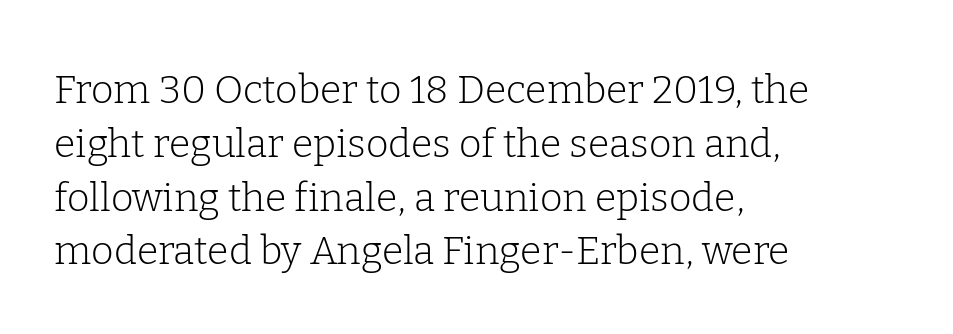
The image shows 39 px light serif type, upright; set left-aligned, normal line spacing (1.38x), normal letter spacing, not underlined; low stroke contrast and a medium x-height.
